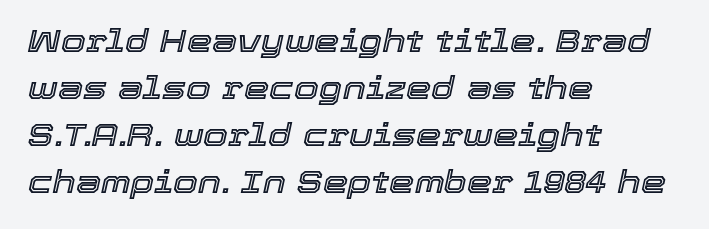
{"italic": "yes", "lean": "right", "slant_degrees": 12, "width": "normal", "x_height": "medium", "monospaced": "no", "underline": "no", "align": "left", "line_spacing": "normal", "line_spacing_ratio": 1.47, "letter_spacing": "normal", "letter_spacing_em": 0.0, "glyph_px": 32}
